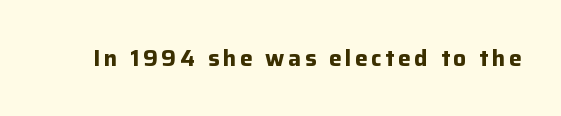
The image shows 23 px bold type, upright; set not underlined.
